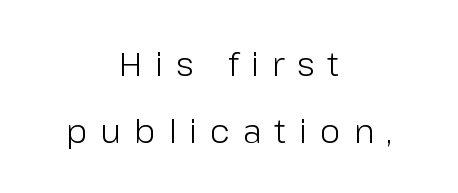
Q: Is the text bold? A: No.
Q: Is the text italic (slanted)? A: No, it is upright.
Q: Is the typeface a serif or a sans-serif typeface? A: Sans-serif.
Q: Is the text underlined? A: No.
Q: How is the paragraph aligned? A: Centered.
Q: Is the spacing between letters normal or unusually wide? A: Unusually wide.
Q: Is the spacing between lines tight, normal or loose? A: Loose.
Q: Width (condensed, normal, or wide)? A: Normal.
Q: Stroke contrast? A: Low.
Q: x-height? A: Medium.
Q: Monospaced? A: No.
